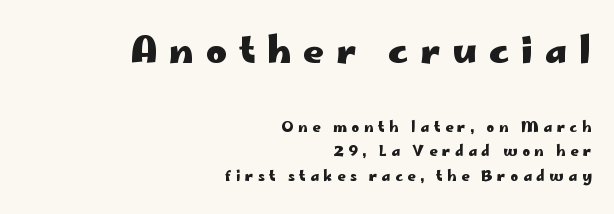
Its strokes are broad and dark, the hallmark of bold type. The passage shown is not underscored anywhere. Note: larger setting up top, smaller setting below. No italicization has been applied; the sample stays upright. The passage shown is typed in a proportional face where columns would drift. Someone cranked the tracking dial way up on this one.
